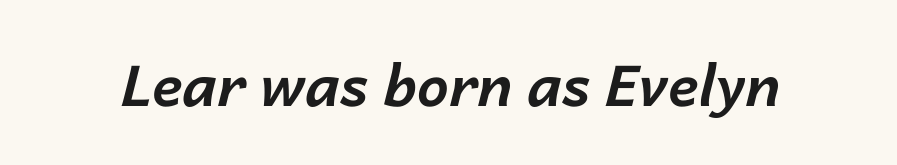
{"italic": "yes", "lean": "right", "slant_degrees": 14, "bold": "yes", "weight": "bold", "width": "normal", "stroke_contrast": "low", "x_height": "medium", "monospaced": "no", "underline": "no", "letter_spacing": "normal", "letter_spacing_em": 0.0, "glyph_px": 57}
